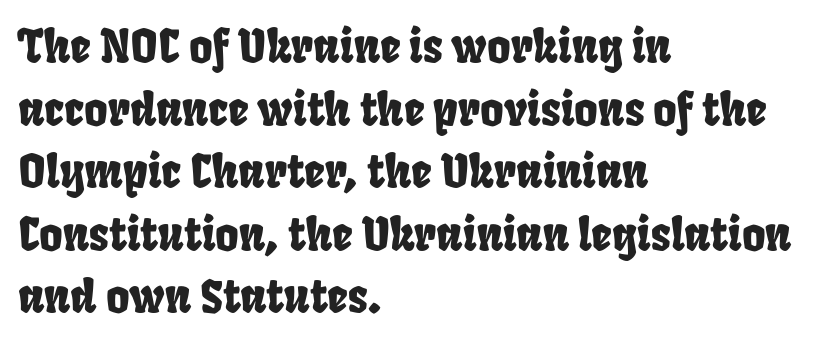
{"serif": "no", "width": "condensed", "stroke_contrast": "low", "x_height": "large", "monospaced": "no", "underline": "no", "align": "left", "line_spacing": "normal", "line_spacing_ratio": 1.39, "letter_spacing": "normal", "letter_spacing_em": 0.0, "glyph_px": 45}
